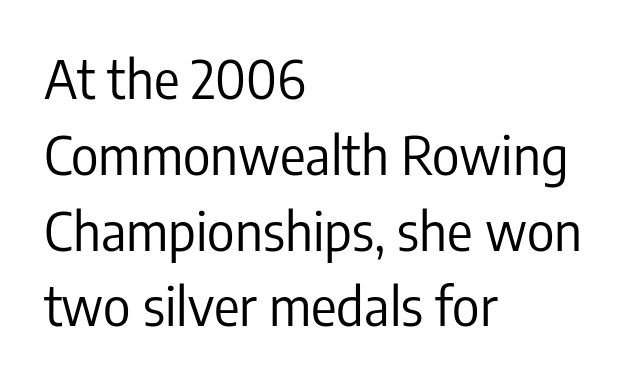
The image shows 53 px regular-weight, condensed sans-serif type, upright; set left-aligned, normal line spacing (1.43x), normal letter spacing, not underlined; low stroke contrast and a medium x-height.
